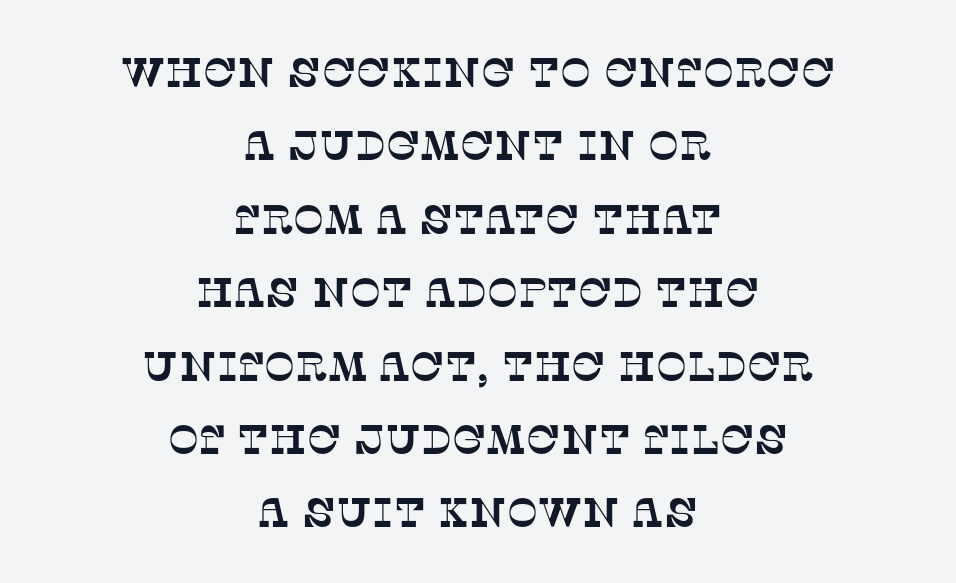
Decoration check: the copy has no underline. This sample uses a serif face. You could not count columns in this text — the font is proportionally spaced. Characters follow at the spacing the type designer built in. Casual observation: everything's sitting right in the middle.
